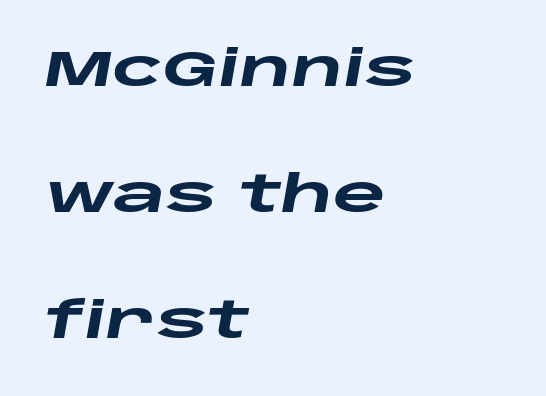
Tall strokes in this sample are angled rather than plumb. These lines stand farther apart than default settings would place them. The area under the type is left untouched. One-word summary of the alignment: left.
